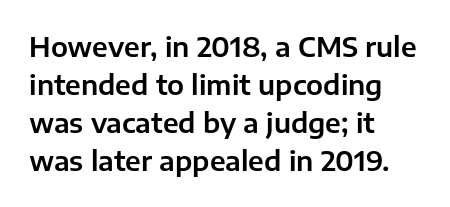
Every stem runs plumb, perpendicular to the baseline. No extra tracking has been applied to these lines. Students, observe: this is what conventionally led text looks like. The rendering anchors every line to the left-hand side. Just letters on the line, the space beneath them empty.
